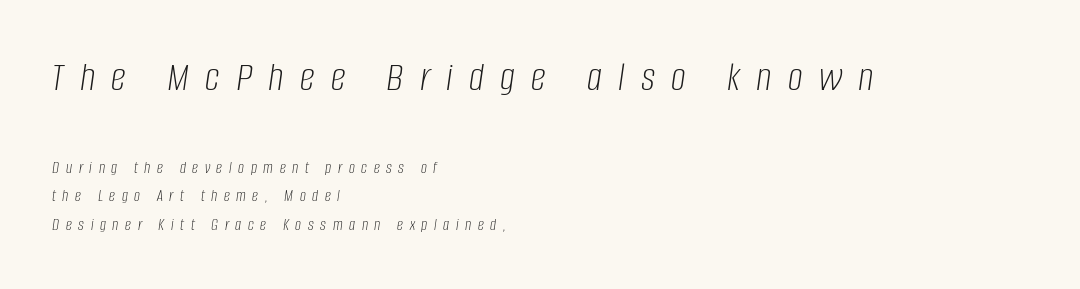
If you squint, the top block still reads clearly — it's the larger of the two. The cut favours lightness, reaching ordinary text weight at its darkest. Reading down the column, the eye jumps a familiar distance to each next line. Loose tracking; the words dissolve into strings of separated letters.
